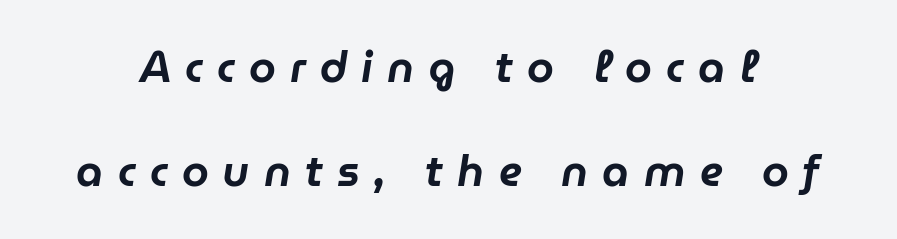
The image shows 43 px text type, italic (leaning right); set loose line spacing (2.43x), unusually wide letter spacing (+0.33 em), not underlined; low stroke contrast and a medium x-height.
